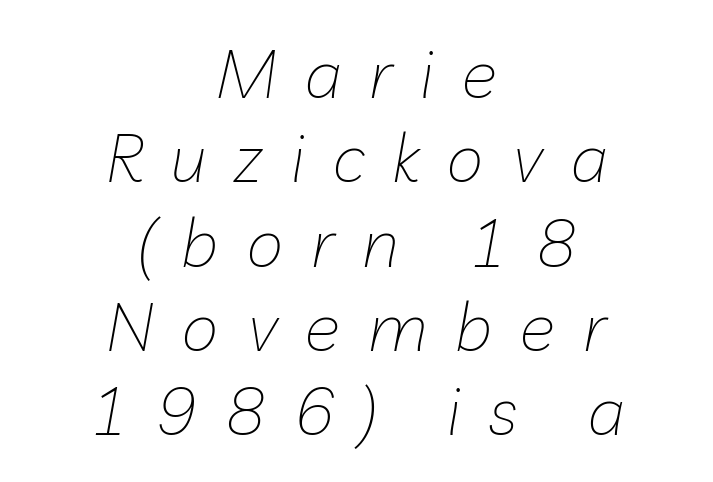
The image shows 68 px thin type, italic (leaning right); set centered, line spacing 1.24x, unusually wide letter spacing (+0.4 em), not underlined; low stroke contrast and a medium x-height.
